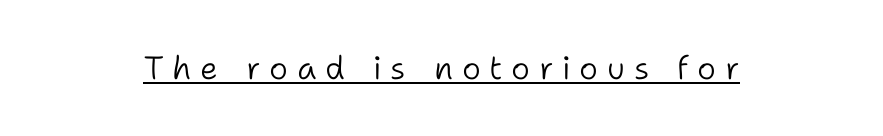
Decoration check: the copy is underlined. Tracking value appears strongly positive — letters spread wide. The text was rendered using a sans face with plain stroke endings. The specimen reads as upright at a glance. The weight tops out at a normal text grade.
